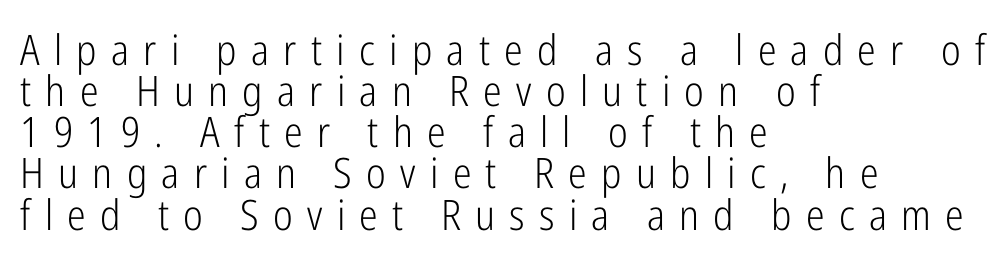
Q: Is the text bold? A: No.
Q: Is the text italic (slanted)? A: No, it is upright.
Q: Is the typeface a serif or a sans-serif typeface? A: Sans-serif.
Q: Is the text underlined? A: No.
Q: How is the paragraph aligned? A: Left-aligned.
Q: Is the spacing between letters normal or unusually wide? A: Unusually wide.
Q: Is the spacing between lines tight, normal or loose? A: Tight.
Q: Width (condensed, normal, or wide)? A: Condensed.
Q: Stroke contrast? A: Low.
Q: x-height? A: Medium.
Q: Monospaced? A: No.
